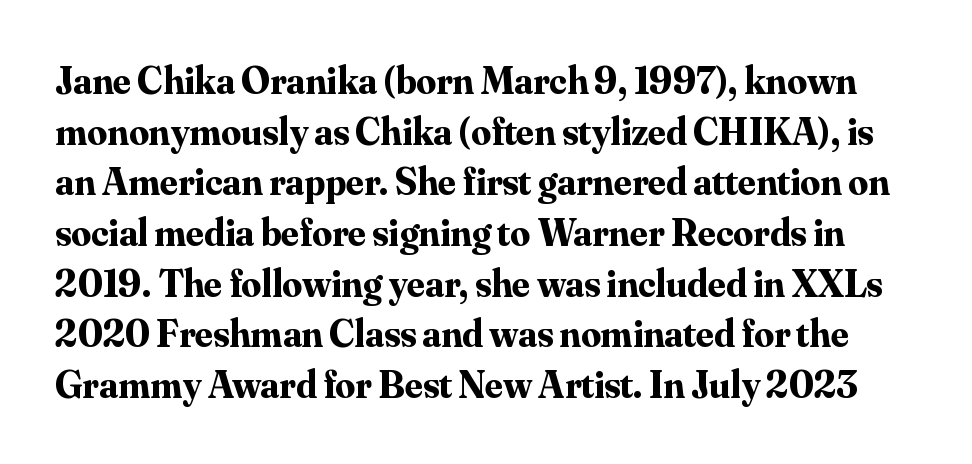
Q: Is the text bold? A: Yes.
Q: Is the text italic (slanted)? A: No, it is upright.
Q: Is the typeface a serif or a sans-serif typeface? A: Serif.
Q: Is the text underlined? A: No.
Q: Is the spacing between letters normal or unusually wide? A: Normal.
Q: Is the spacing between lines tight, normal or loose? A: Normal.
Q: Width (condensed, normal, or wide)? A: Normal.
Q: Stroke contrast? A: Medium.
Q: x-height? A: Small.
Q: Monospaced? A: No.
